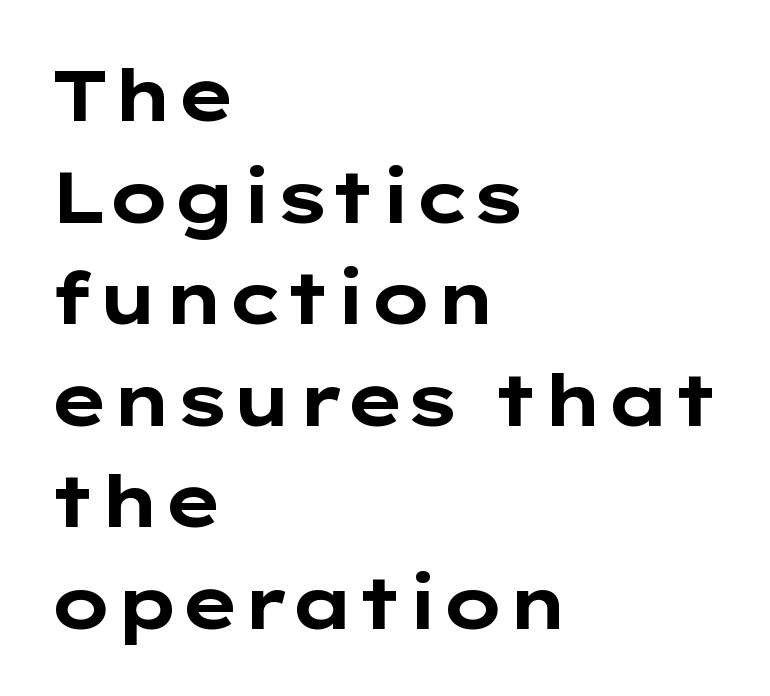
{"serif": "no", "italic": "no", "bold": "yes", "weight": "bold", "width": "wide", "stroke_contrast": "low", "x_height": "medium", "monospaced": "no", "underline": "no", "align": "left", "line_spacing": "normal", "line_spacing_ratio": 1.41, "letter_spacing": "normal", "letter_spacing_em": 0.0, "glyph_px": 72}
